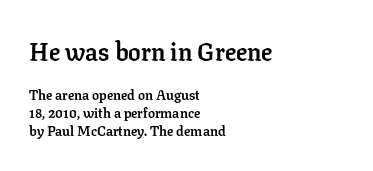
{"italic": "no", "bold": "yes", "underline": "no", "align": "left", "line_spacing": "normal", "line_spacing_ratio": 1.31, "letter_spacing": "normal", "letter_spacing_em": 0.0, "larger_block": "first", "size_ratio": 1.79, "glyph_px": 25}
